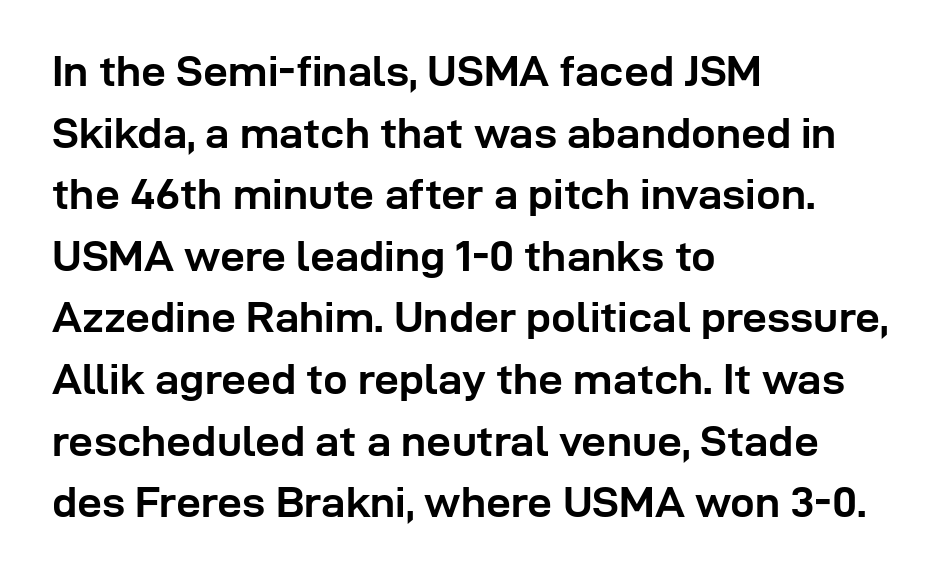
The image shows 44 px semibold sans-serif type, upright; set left-aligned, normal line spacing (1.4x), normal letter spacing, not underlined; low stroke contrast and a medium x-height.
